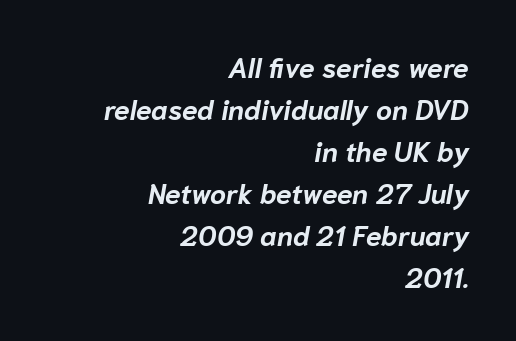
The image shows 28 px bold type, italic (leaning right); set right-aligned, normal line spacing (1.5x), normal letter spacing, not underlined; low stroke contrast and a medium x-height.
